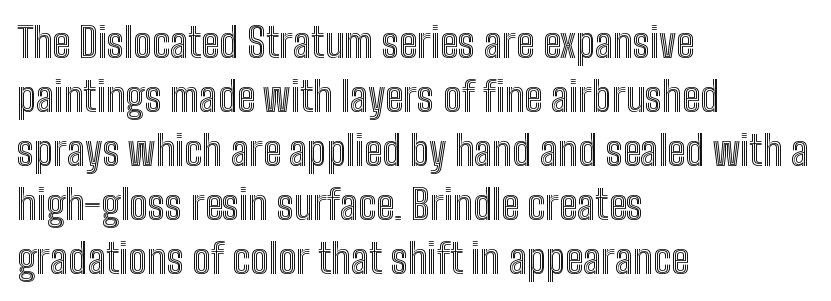
This rendering leaves character spacing at its baseline value. Rule under the text: the space is simply empty. This block has exactly the height ordinary leading produces. These lines are set flush left with a ragged right edge.
